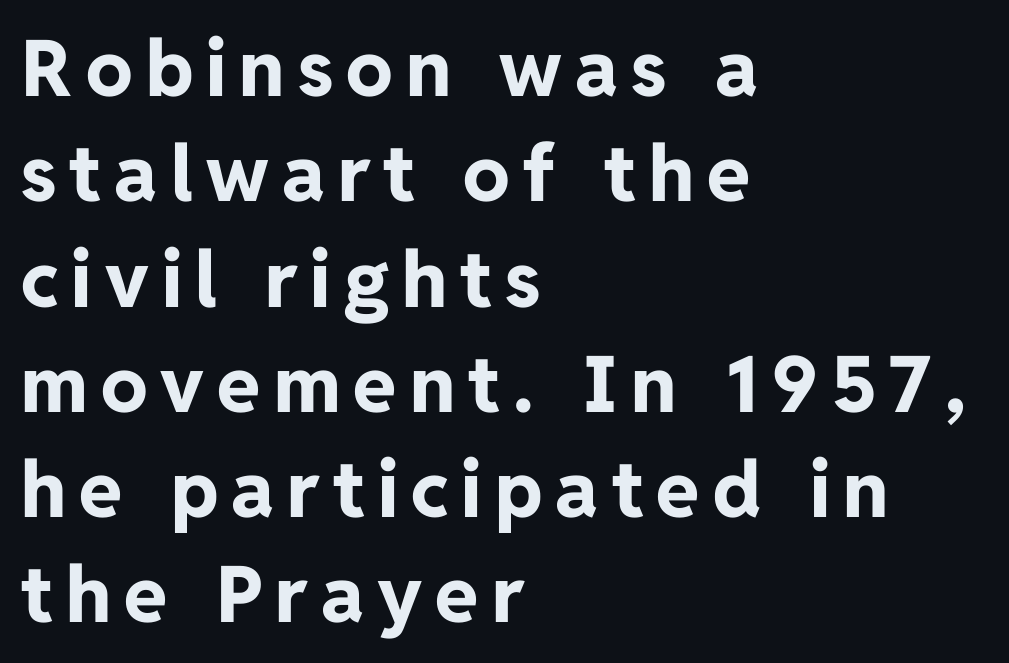
Posture: upright roman. Only glyphs here, with clear space below each row. Looks like regular typesetting: each glyph gets only the width it needs. You can tell from the bare stems that sans-serif type was used. The rag falls on the right side of this text block.
